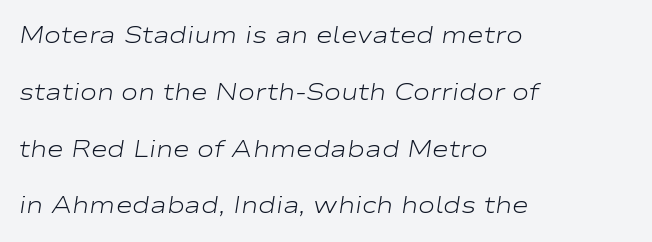
{"italic": "yes", "lean": "right", "slant_degrees": 9, "bold": "no", "underline": "no", "align": "left", "line_spacing": "loose", "line_spacing_ratio": 2.47, "letter_spacing": "normal", "letter_spacing_em": 0.0, "glyph_px": 23}
